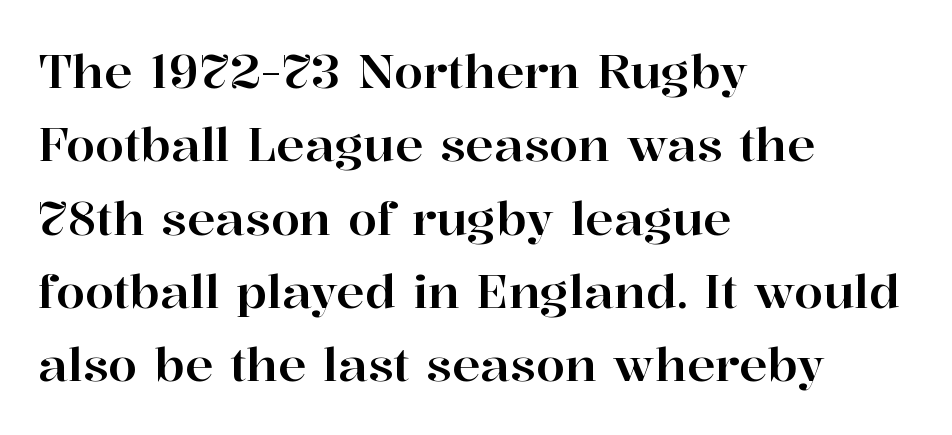
{"serif": "yes", "italic": "no", "width": "normal", "stroke_contrast": "high", "x_height": "medium", "monospaced": "no", "underline": "no", "align": "left", "line_spacing": "normal", "line_spacing_ratio": 1.56, "letter_spacing": "normal", "letter_spacing_em": 0.0, "glyph_px": 47}
